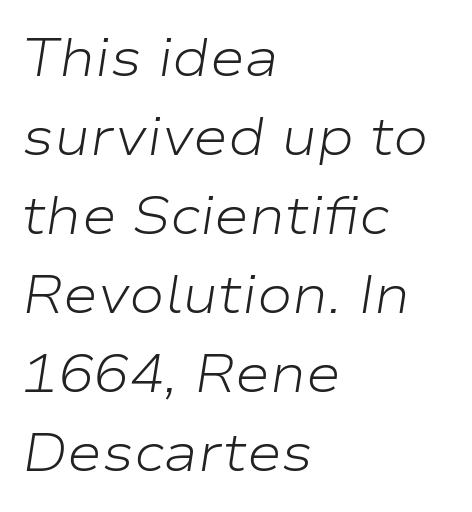
Q: Is the text bold? A: No.
Q: Is the text italic (slanted)? A: Yes, it leans right by about 9 degrees.
Q: Is the text underlined? A: No.
Q: How is the paragraph aligned? A: Left-aligned.
Q: Is the spacing between letters normal or unusually wide? A: Normal.
Q: Is the spacing between lines tight, normal or loose? A: Normal.
Q: Width (condensed, normal, or wide)? A: Wide.
Q: Stroke contrast? A: Low.
Q: x-height? A: Medium.
Q: Monospaced? A: No.
